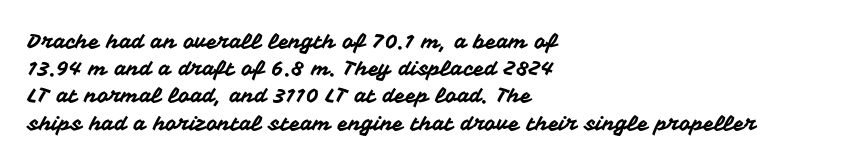
Q: Is the text italic (slanted)? A: Yes.
Q: Is the text underlined? A: No.
Q: How is the paragraph aligned? A: Left-aligned.
Q: Is the spacing between letters normal or unusually wide? A: Normal.
Q: Is the spacing between lines tight, normal or loose? A: Normal.
